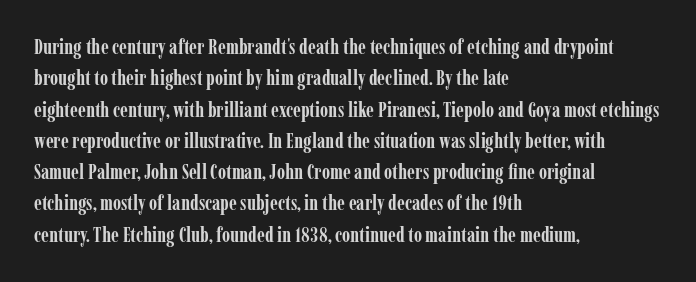
Q: Is the text bold? A: Yes.
Q: Is the text italic (slanted)? A: No, it is upright.
Q: Is the text underlined? A: No.
Q: How is the paragraph aligned? A: Left-aligned.
Q: Is the spacing between letters normal or unusually wide? A: Normal.
Q: Is the spacing between lines tight, normal or loose? A: Normal.
